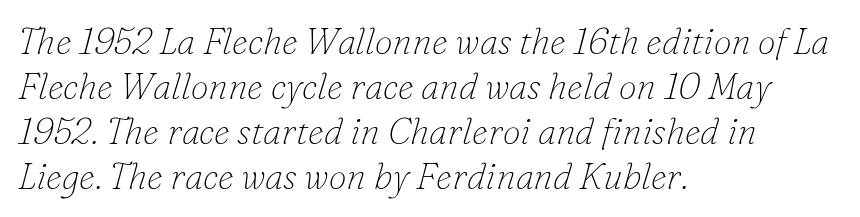
Q: Is the text bold? A: No.
Q: Is the text italic (slanted)? A: Yes, it leans right by about 16 degrees.
Q: Is the typeface a serif or a sans-serif typeface? A: Serif.
Q: Is the text underlined? A: No.
Q: How is the paragraph aligned? A: Left-aligned.
Q: Is the spacing between letters normal or unusually wide? A: Normal.
Q: Is the spacing between lines tight, normal or loose? A: Normal.
Q: Width (condensed, normal, or wide)? A: Normal.
Q: Stroke contrast? A: Low.
Q: x-height? A: Small.
Q: Monospaced? A: No.
